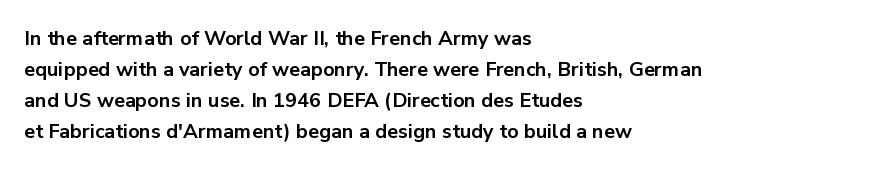
Q: Is the text bold? A: Yes.
Q: Is the text italic (slanted)? A: No, it is upright.
Q: Is the text underlined? A: No.
Q: How is the paragraph aligned? A: Left-aligned.
Q: Is the spacing between letters normal or unusually wide? A: Normal.
Q: Is the spacing between lines tight, normal or loose? A: Normal.
